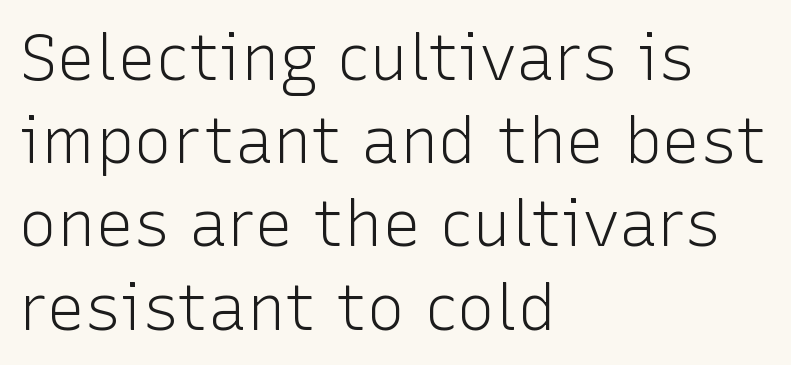
The image shows 64 px light sans-serif type, upright; set left-aligned, normal line spacing (1.3x), normal letter spacing, not underlined; low stroke contrast and a medium x-height.
